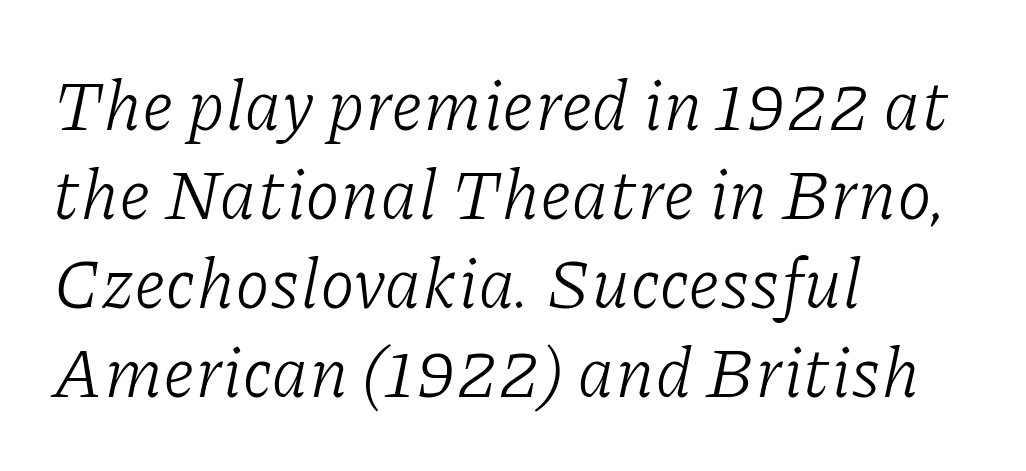
The typesetting does not lean heavy: it is not bold. The line texture is even and compact thanks to regular tracking. Emphasis-style slanted type is in use. All the whitespace from short lines collects on the right.
